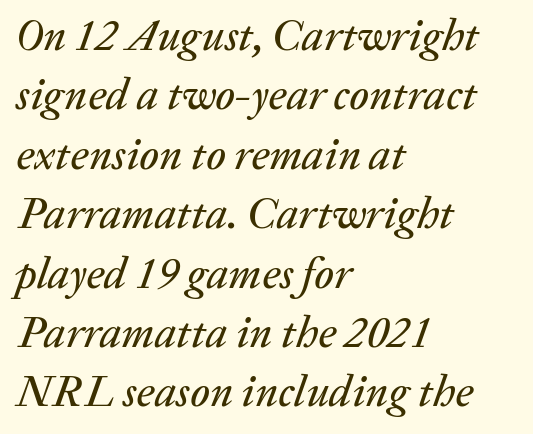
Q: Is the text italic (slanted)? A: Yes, it leans right by about 20 degrees.
Q: Is the text underlined? A: No.
Q: How is the paragraph aligned? A: Left-aligned.
Q: Is the spacing between letters normal or unusually wide? A: Normal.
Q: Is the spacing between lines tight, normal or loose? A: Normal.
Q: Width (condensed, normal, or wide)? A: Normal.
Q: Stroke contrast? A: Low.
Q: x-height? A: Medium.
Q: Monospaced? A: No.
